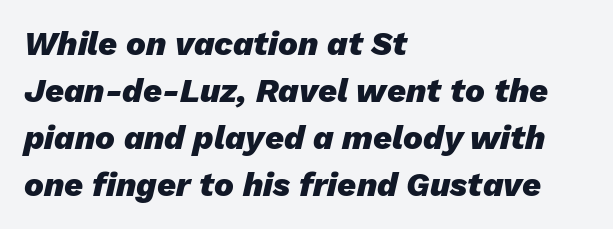
{"italic": "yes", "lean": "right", "slant_degrees": 13, "bold": "yes", "weight": "heavy", "width": "normal", "stroke_contrast": "low", "x_height": "medium", "monospaced": "no", "underline": "no", "align": "left", "line_spacing": "normal", "line_spacing_ratio": 1.42, "letter_spacing": "normal", "letter_spacing_em": 0.0, "glyph_px": 33}
